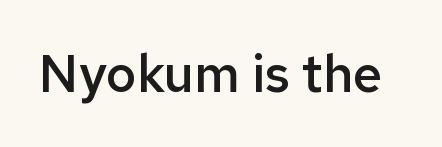
The image shows 52 px semibold sans-serif type, upright; set normal letter spacing, not underlined; low stroke contrast and a medium x-height.
